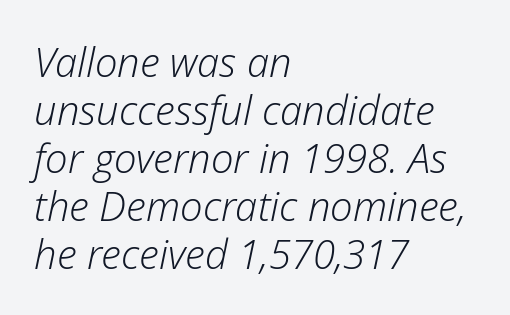
This sample is left-justified, so line endings fall wherever the words run out. Varying glyph widths throughout — classic text-font behaviour. Just letters on the line, the space beneath them empty. The weight would be labelled regular, book, light, or lighter still.
